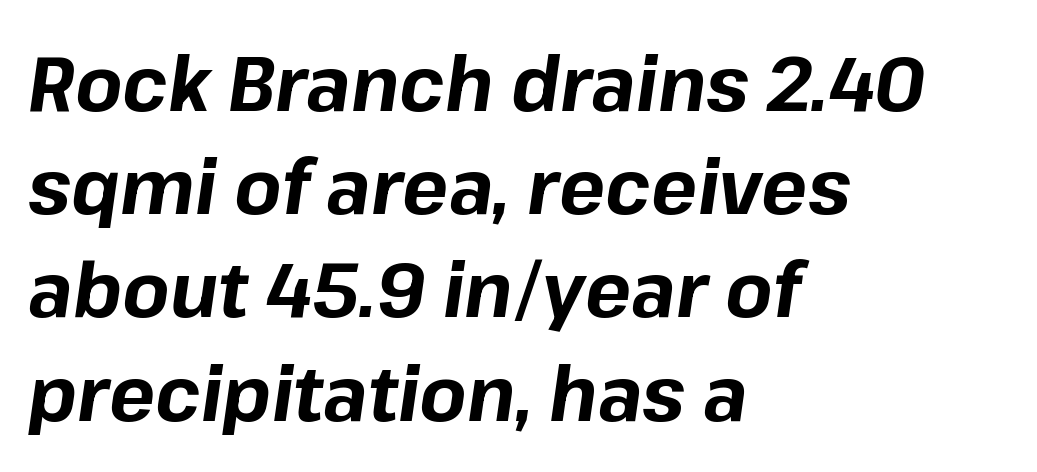
Students, this is bold: see how much ink each stroke carries. What's the leading like? Ordinary, nothing unusual. There's an unmistakable incline to the writing here. Compared with typical body copy, the letter spacing here is the same. Clear beneath every line of the passage.
